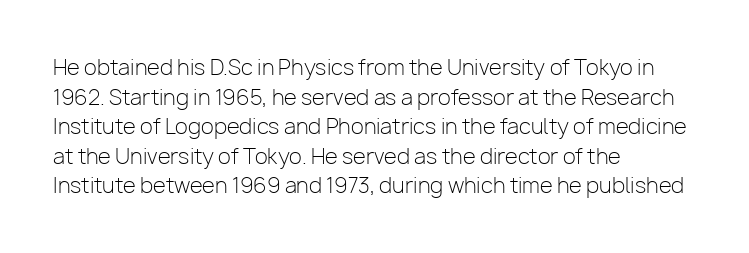
Quick note: underline off. Do the letters lean? They stand straight. The text block is weighted toward the left margin, trailing off unevenly rightward. This rendering leaves character spacing at its baseline value. Vertical spacing — default.
